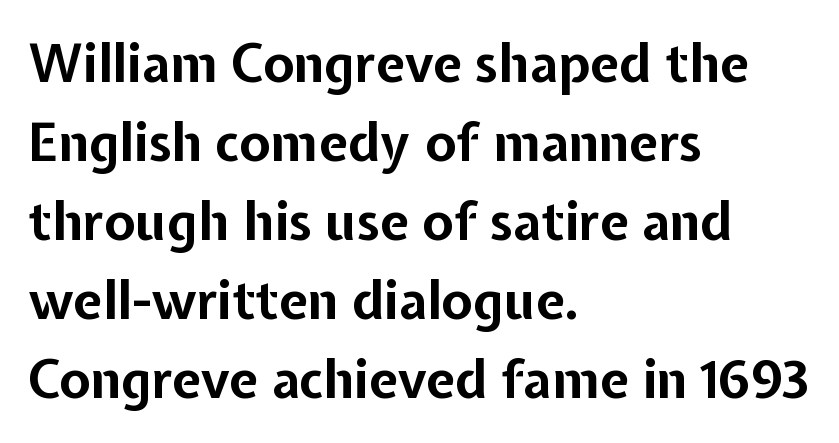
The image shows 52 px bold sans-serif type, upright; set left-aligned, normal line spacing (1.52x), normal letter spacing, not underlined; low stroke contrast and a medium x-height.
